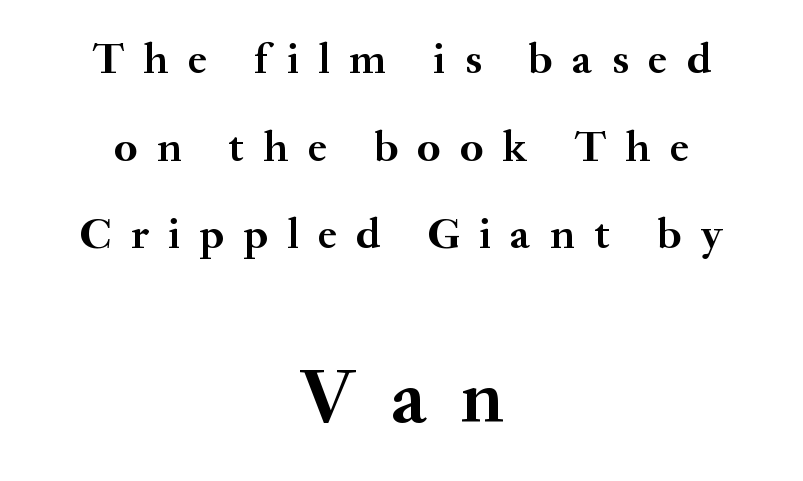
Q: Is the text bold? A: Yes.
Q: Is the text italic (slanted)? A: No, it is upright.
Q: Is the typeface a serif or a sans-serif typeface? A: Serif.
Q: Is the text underlined? A: No.
Q: How is the paragraph aligned? A: Centered.
Q: Is the spacing between letters normal or unusually wide? A: Unusually wide.
Q: Is the spacing between lines tight, normal or loose? A: Loose.
Q: Which block of text is set in a larger size, the first (top) or the second (bottom)? A: The second (bottom) one.
Q: Width (condensed, normal, or wide)? A: Normal.
Q: Stroke contrast? A: Medium.
Q: x-height? A: Small.
Q: Monospaced? A: No.
